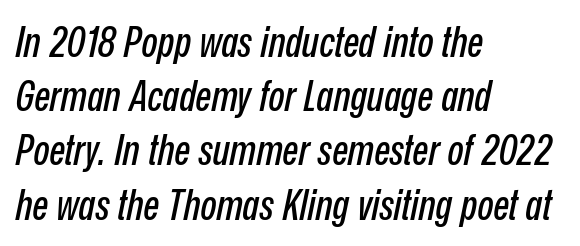
Q: Is the text italic (slanted)? A: Yes, it leans right by about 12 degrees.
Q: Is the text underlined? A: No.
Q: How is the paragraph aligned? A: Left-aligned.
Q: Is the spacing between letters normal or unusually wide? A: Normal.
Q: Is the spacing between lines tight, normal or loose? A: Normal.
Q: Width (condensed, normal, or wide)? A: Condensed.
Q: Stroke contrast? A: Low.
Q: x-height? A: Medium.
Q: Monospaced? A: No.
